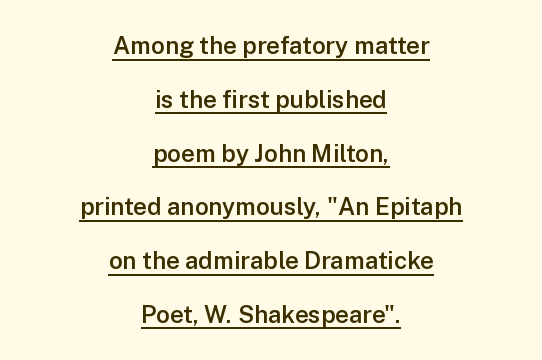
{"italic": "no", "bold": "semi", "underline": "yes", "align": "center", "line_spacing": "loose", "line_spacing_ratio": 2.24, "letter_spacing": "normal", "letter_spacing_em": 0.0, "glyph_px": 24}
